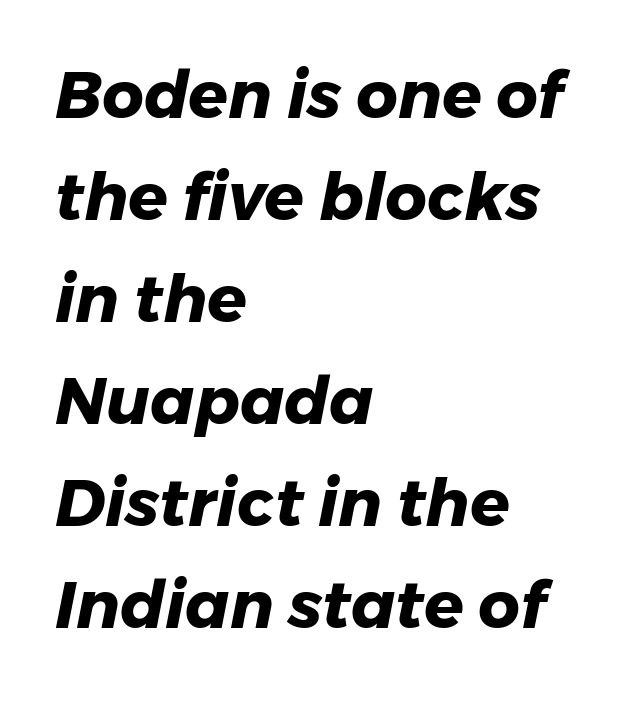
{"italic": "yes", "lean": "right", "slant_degrees": 11, "bold": "yes", "weight": "heavy", "width": "normal", "stroke_contrast": "low", "x_height": "medium", "monospaced": "no", "underline": "no", "align": "left", "line_spacing": "normal", "line_spacing_ratio": 1.57, "letter_spacing": "normal", "letter_spacing_em": 0.0, "glyph_px": 65}
